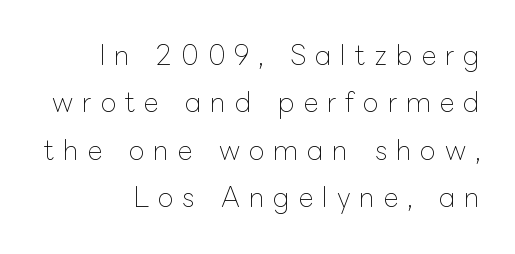
Q: Is the text bold? A: No.
Q: Is the text italic (slanted)? A: No, it is upright.
Q: Is the text underlined? A: No.
Q: How is the paragraph aligned? A: Right-aligned.
Q: Is the spacing between letters normal or unusually wide? A: Unusually wide.
